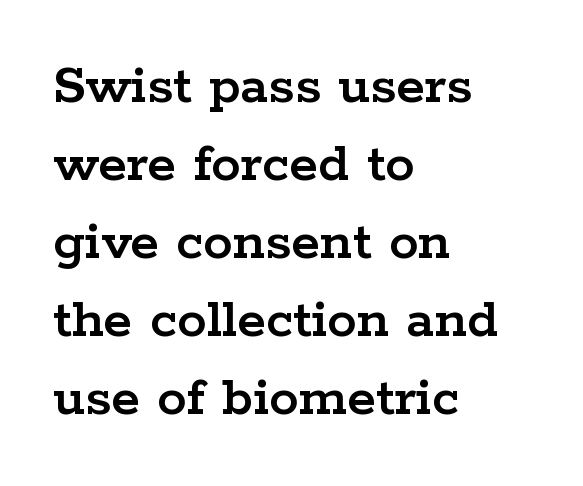
The font family rendered here belongs to the serif group. The space directly below the letters is spotless. Interline gaps are of average width in this sample. Every character sits straight up, as roman type does. These lines are set flush left with a ragged right edge.
